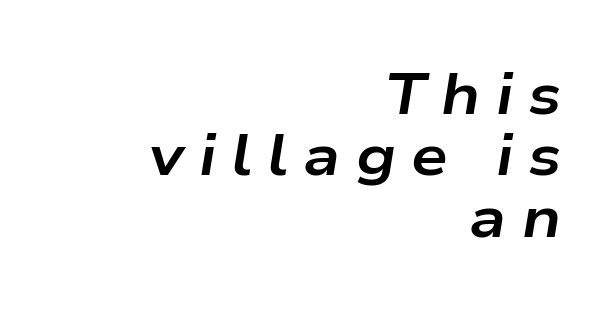
Q: Is the text bold? A: Yes.
Q: Is the text italic (slanted)? A: Yes, it leans right by about 9 degrees.
Q: Is the text underlined? A: No.
Q: How is the paragraph aligned? A: Right-aligned.
Q: Is the spacing between letters normal or unusually wide? A: Unusually wide.
Q: Is the spacing between lines tight, normal or loose? A: Tight.
Q: Width (condensed, normal, or wide)? A: Wide.
Q: Stroke contrast? A: Low.
Q: x-height? A: Medium.
Q: Monospaced? A: No.
